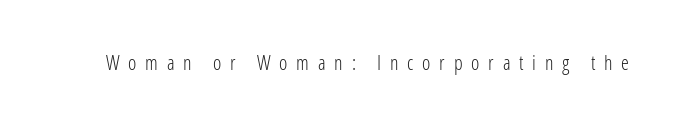
Q: Is the text bold? A: No.
Q: Is the text italic (slanted)? A: No, it is upright.
Q: Is the text underlined? A: No.
Q: Is the spacing between letters normal or unusually wide? A: Unusually wide.
